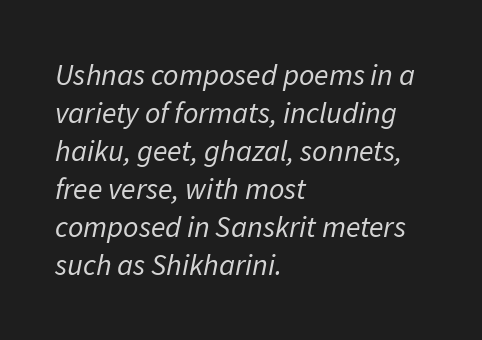
The passage shown is typed in a proportional face where columns would drift. The passage shown leans; its letterforms are oblique. The passage shown stacks its lines at a standard gap. Inter-character spacing is left at the font's built-in metrics.
